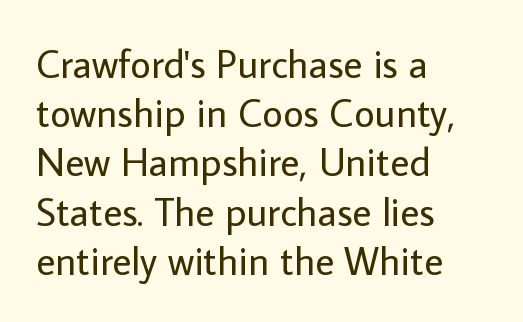
Character widths vary here, with narrow letters taking less room than wide ones. Typeset ragged right — the left edge is the straight one. Stroke mass is kept to a normal reading level or below. Anything drawn beneath the words? Only blank space. This is the regular roman posture of the typeface. Check where the strokes stop: nothing finishes them off — pure sans.
